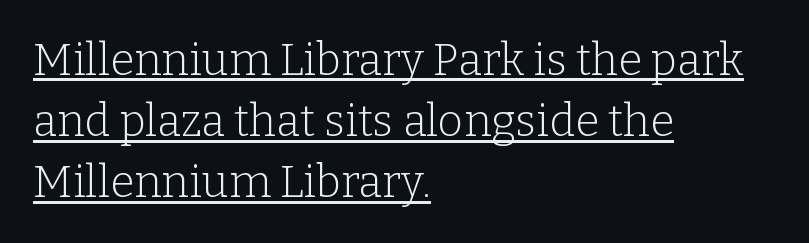
Q: Is the text bold? A: No.
Q: Is the text italic (slanted)? A: No, it is upright.
Q: Is the typeface a serif or a sans-serif typeface? A: Serif.
Q: Is the text underlined? A: Yes.
Q: How is the paragraph aligned? A: Left-aligned.
Q: Is the spacing between letters normal or unusually wide? A: Normal.
Q: Is the spacing between lines tight, normal or loose? A: Normal.
Q: Width (condensed, normal, or wide)? A: Normal.
Q: Stroke contrast? A: Low.
Q: x-height? A: Medium.
Q: Monospaced? A: No.
